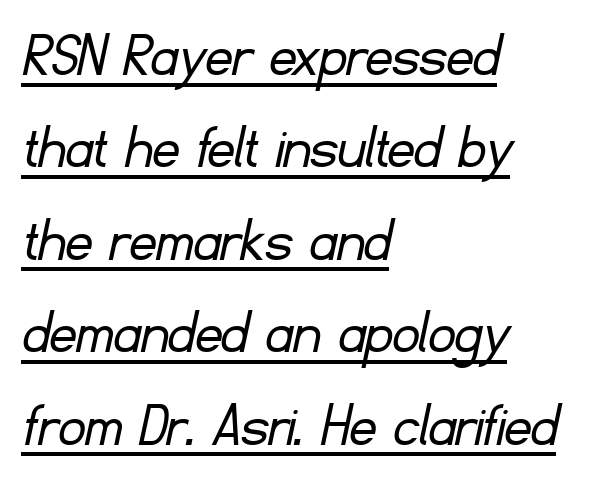
{"serif": "no", "bold": "no", "weight": "light", "width": "normal", "stroke_contrast": "low", "x_height": "small", "monospaced": "no", "underline": "yes", "align": "left", "line_spacing": "normal", "line_spacing_ratio": 1.4, "letter_spacing": "normal", "letter_spacing_em": 0.0, "glyph_px": 66}
